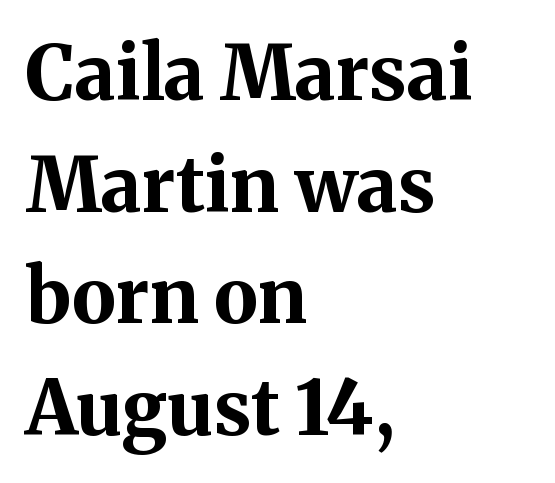
The image shows 75 px bold serif type, upright; set left-aligned, normal line spacing (1.49x), normal letter spacing, not underlined; medium stroke contrast and a medium x-height.
